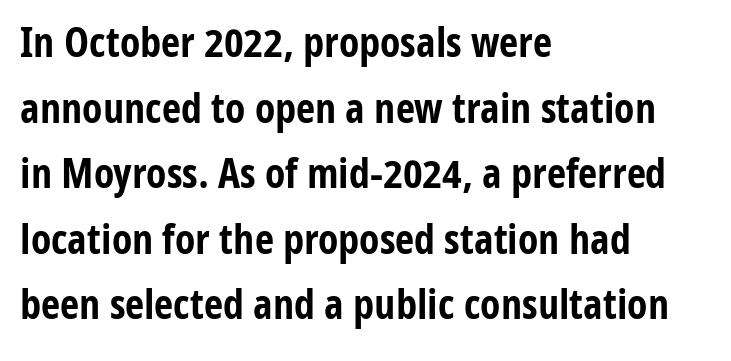
{"serif": "no", "italic": "no", "bold": "yes", "weight": "bold", "width": "condensed", "stroke_contrast": "low", "x_height": "medium", "monospaced": "no", "underline": "no", "align": "left", "line_spacing": "normal", "line_spacing_ratio": 1.56, "letter_spacing": "normal", "letter_spacing_em": 0.0, "glyph_px": 42}
